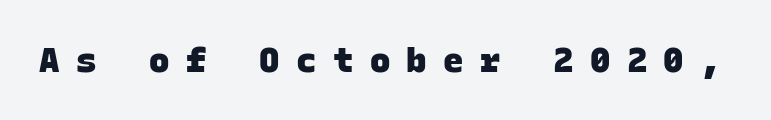
{"serif": "no", "bold": "yes", "weight": "heavy", "width": "normal", "stroke_contrast": "low", "x_height": "large", "monospaced": "yes", "underline": "no", "letter_spacing": "wide", "letter_spacing_em": 0.48, "glyph_px": 34}
